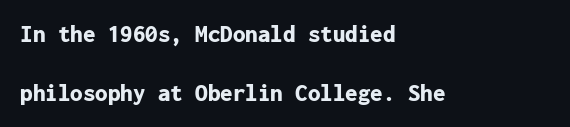
Q: Is the text bold? A: Yes.
Q: Is the text italic (slanted)? A: No, it is upright.
Q: Is the text underlined? A: No.
Q: How is the paragraph aligned? A: Left-aligned.
Q: Is the spacing between letters normal or unusually wide? A: Normal.
Q: Is the spacing between lines tight, normal or loose? A: Loose.
